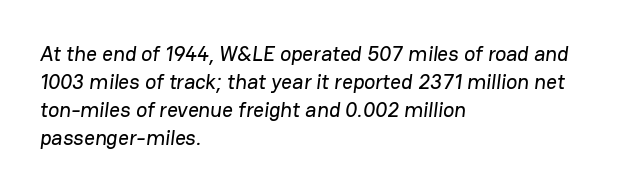
The image shows 21 px text type; set left-aligned, normal line spacing (1.34x), normal letter spacing, not underlined.
